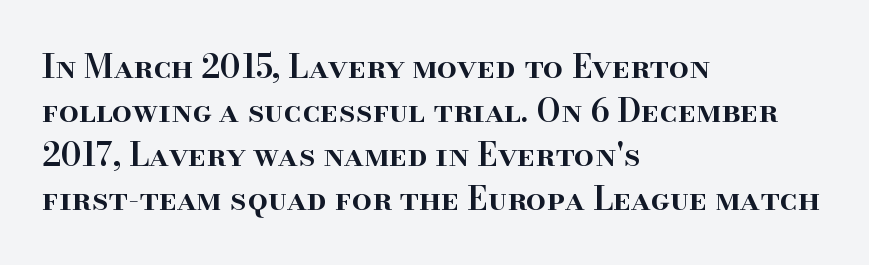
Q: Is the text bold? A: Semi-bold.
Q: Is the text italic (slanted)? A: No, it is upright.
Q: Is the typeface a serif or a sans-serif typeface? A: Serif.
Q: Is the text underlined? A: No.
Q: How is the paragraph aligned? A: Left-aligned.
Q: Is the spacing between letters normal or unusually wide? A: Normal.
Q: Is the spacing between lines tight, normal or loose? A: Normal.
Q: Width (condensed, normal, or wide)? A: Normal.
Q: Stroke contrast? A: High.
Q: x-height? A: Small.
Q: Monospaced? A: No.
